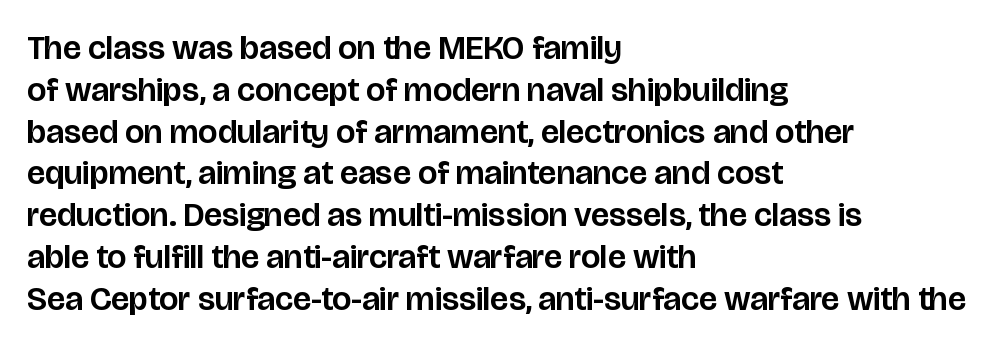
{"serif": "no", "italic": "no", "width": "normal", "stroke_contrast": "low", "x_height": "large", "monospaced": "no", "underline": "no", "align": "left", "line_spacing_ratio": 1.23, "letter_spacing": "normal", "letter_spacing_em": 0.0, "glyph_px": 34}
